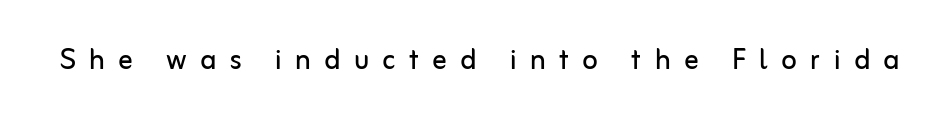
The image shows 36 px regular-weight sans-serif type, upright; set unusually wide letter spacing (+0.37 em), not underlined; low stroke contrast and a medium x-height.
